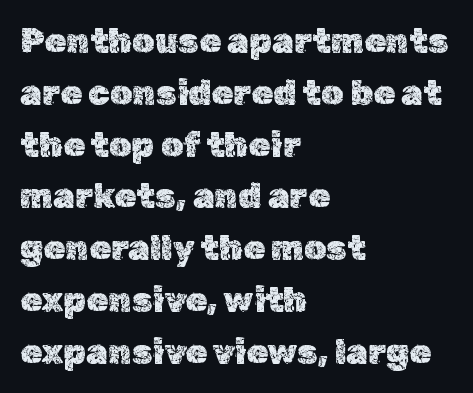
{"italic": "no", "width": "normal", "x_height": "medium", "monospaced": "no", "underline": "no", "align": "left", "line_spacing": "normal", "line_spacing_ratio": 1.48, "letter_spacing": "normal", "letter_spacing_em": 0.0, "glyph_px": 35}
